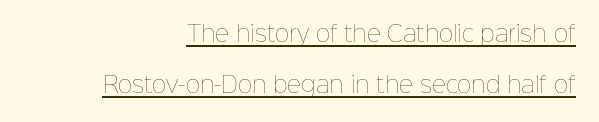
{"italic": "no", "bold": "no", "underline": "yes", "line_spacing": "loose", "line_spacing_ratio": 2.31, "letter_spacing": "normal", "letter_spacing_em": 0.0, "glyph_px": 22}
